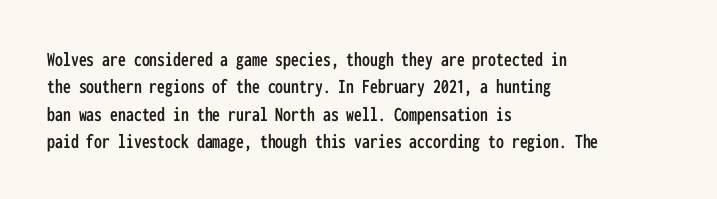
You could call the tracking neutral — neither tight nor loose. Honestly, there is no underline to notice here at all. This is roman type, the default non-slanted kind. Compared with a centered layout, this one pins lines to the left instead. Interline gaps are of average width in this sample.
